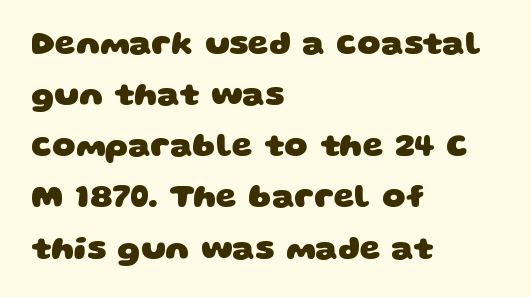
Q: Is the text bold? A: Yes.
Q: Is the typeface a serif or a sans-serif typeface? A: Sans-serif.
Q: Is the text underlined? A: No.
Q: How is the paragraph aligned? A: Left-aligned.
Q: Is the spacing between letters normal or unusually wide? A: Normal.
Q: Is the spacing between lines tight, normal or loose? A: Normal.
Q: Width (condensed, normal, or wide)? A: Wide.
Q: Stroke contrast? A: Low.
Q: x-height? A: Large.
Q: Monospaced? A: No.
